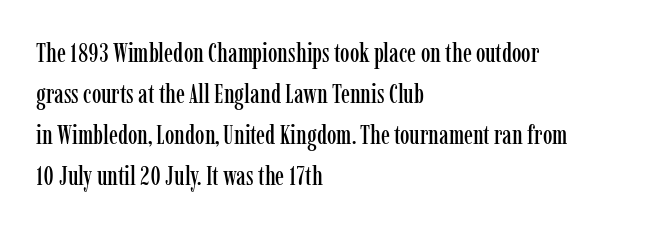
{"italic": "no", "underline": "no", "align": "left", "line_spacing": "normal", "line_spacing_ratio": 1.52, "letter_spacing": "normal", "letter_spacing_em": 0.0, "glyph_px": 27}
